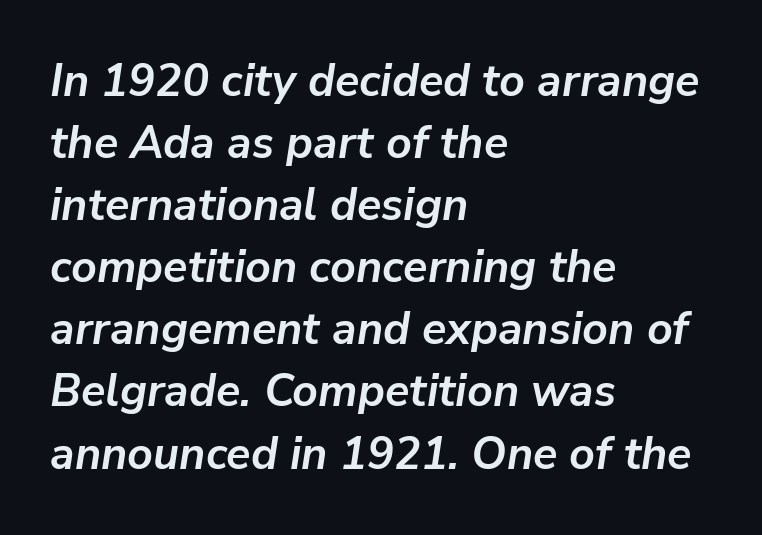
The image shows 45 px semibold type, italic (leaning right); set left-aligned, normal line spacing (1.38x), normal letter spacing, not underlined; low stroke contrast and a medium x-height.
